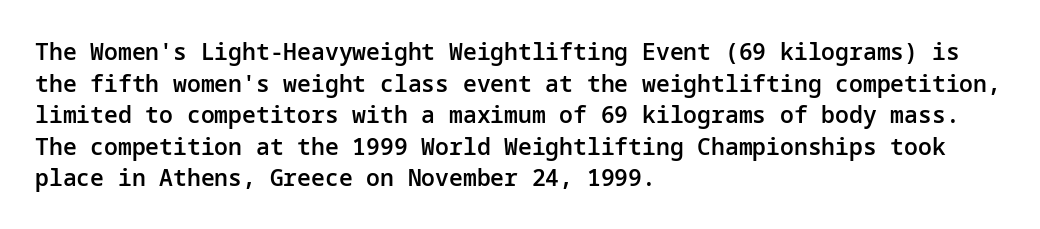
The image shows 23 px text type, upright; set left-aligned, normal line spacing (1.37x), normal letter spacing, not underlined.
